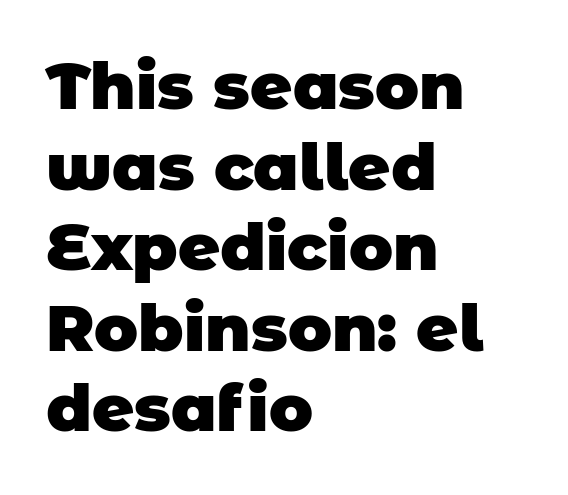
{"serif": "no", "bold": "yes", "weight": "heavy", "width": "normal", "stroke_contrast": "low", "x_height": "large", "monospaced": "no", "underline": "no", "align": "left", "line_spacing_ratio": 1.24, "letter_spacing": "normal", "letter_spacing_em": 0.0, "glyph_px": 65}
